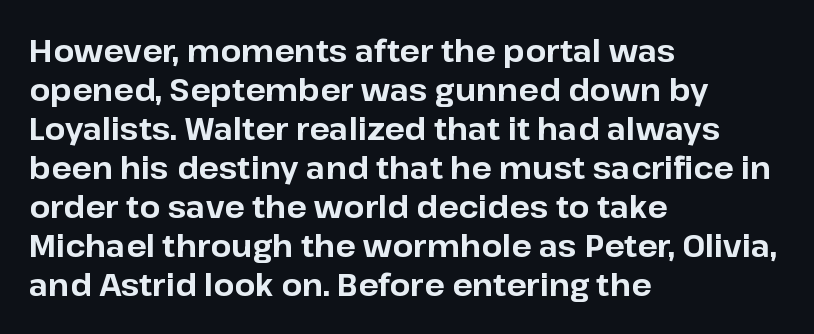
Heavy, bold letterforms. If you drew a ruler down the left edge, every line would touch it. Short note: letters normally spaced. Unlike italic type, these characters show no tilt at all. The letters advance in unequal steps, a hallmark of proportional type. The lines sit at an ordinary, default distance from one another.
